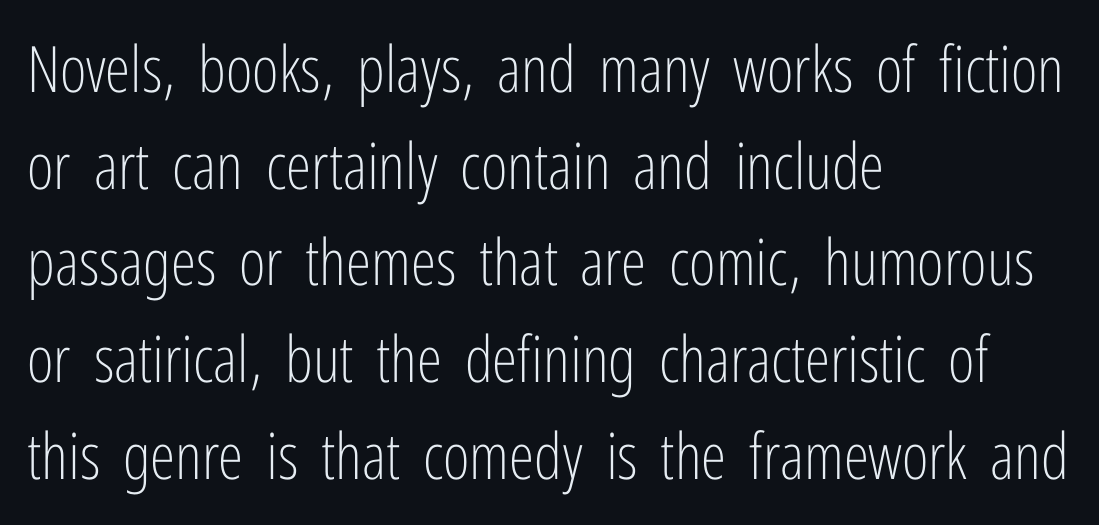
The image shows 64 px light, condensed sans-serif type, upright; set left-aligned, normal line spacing (1.51x), normal letter spacing, not underlined; low stroke contrast and a medium x-height.
